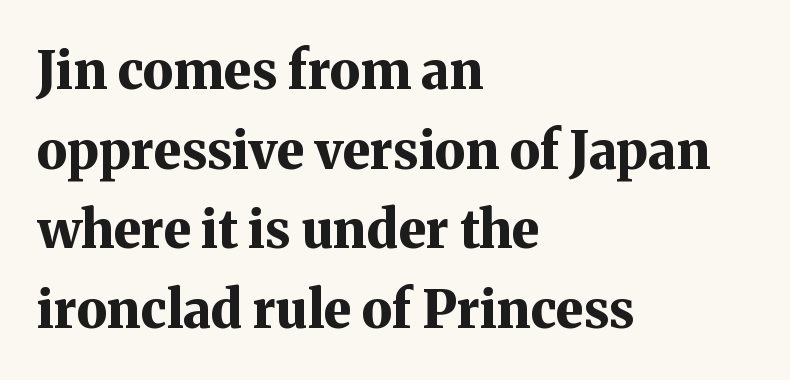
Tracking value appears to be zero — textbook default spacing. The designer left line spacing at the default. Pretty heavy lettering here — definitely bold. Rule under the text: the space is simply empty.
